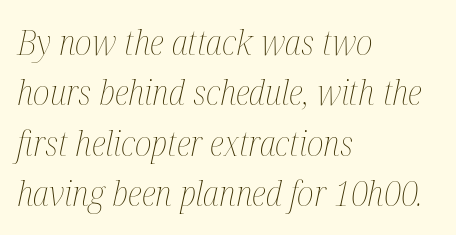
{"italic": "yes", "lean": "right", "slant_degrees": 12, "bold": "no", "weight": "thin", "width": "condensed", "stroke_contrast": "medium", "x_height": "medium", "monospaced": "no", "underline": "no", "align": "left", "line_spacing": "normal", "line_spacing_ratio": 1.44, "letter_spacing": "normal", "letter_spacing_em": 0.0, "glyph_px": 35}
